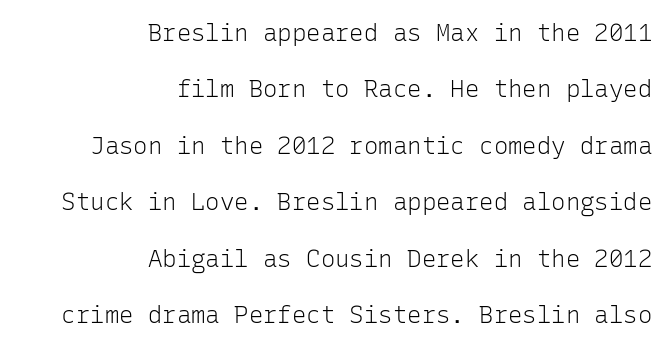
The strokes carry an ordinary text weight at most. Is there any slant? The stems are plumb. The face used here is rendered with its standard letterfit. A student would call this right alignment; a typographer would say flush right, rag left.
